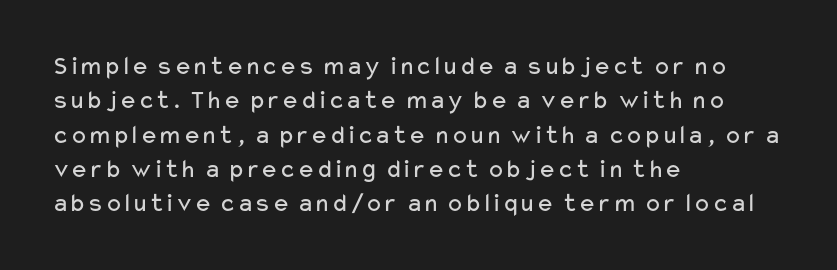
The image shows 27 px text type, upright; set left-aligned, normal line spacing (1.27x), normal letter spacing, not underlined.
